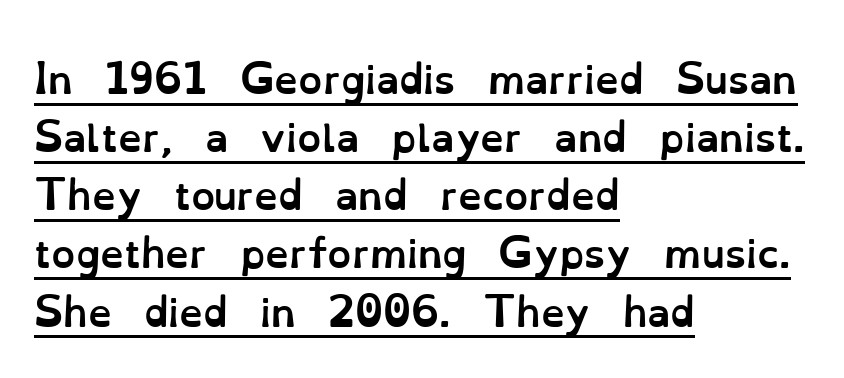
The image shows 38 px semibold type, upright; set left-aligned, normal line spacing (1.53x), normal letter spacing, underlined; low stroke contrast and a small x-height.
